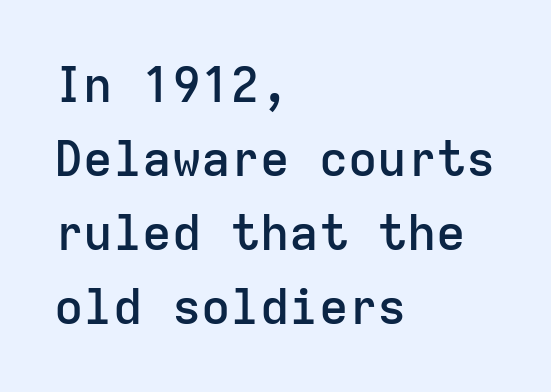
{"serif": "no", "italic": "no", "bold": "semi", "weight": "semibold", "width": "normal", "stroke_contrast": "low", "x_height": "medium", "monospaced": "yes", "underline": "no", "align": "left", "line_spacing": "normal", "line_spacing_ratio": 1.51, "letter_spacing": "normal", "letter_spacing_em": 0.0, "glyph_px": 49}
